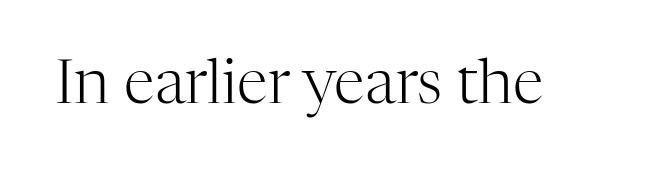
{"serif": "yes", "italic": "no", "bold": "no", "weight": "light", "width": "normal", "stroke_contrast": "high", "x_height": "medium", "monospaced": "no", "underline": "no", "letter_spacing": "normal", "letter_spacing_em": 0.0, "glyph_px": 62}
